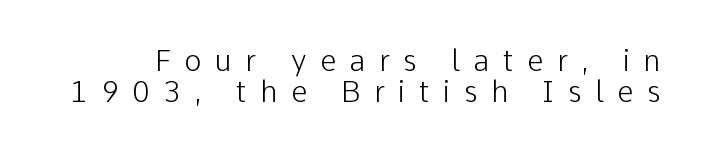
The image shows 29 px light sans-serif type, upright; set tight line spacing (1.08x), unusually wide letter spacing (+0.47 em), not underlined; low stroke contrast and a medium x-height.
